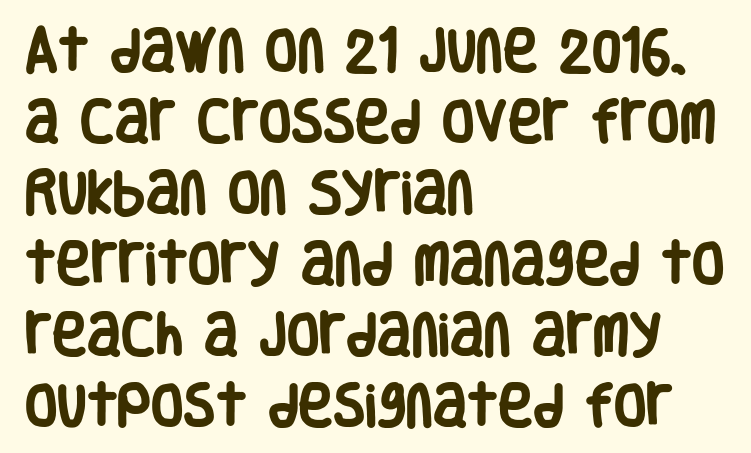
The passage shown is typed in a proportional face where columns would drift. A student would call this left alignment; a typographer would say flush left, rag right. Tracking value appears to be zero — textbook default spacing. The lettering stays uniformly vertical, giving the passage a roman look. Only glyphs here, with clear space below each row. Heavy-handed strokes throughout: this text is bold.
